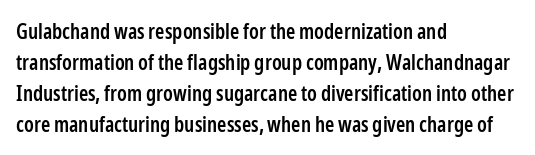
The image shows 21 px text type, upright; set left-aligned, normal line spacing (1.47x), normal letter spacing, not underlined.
